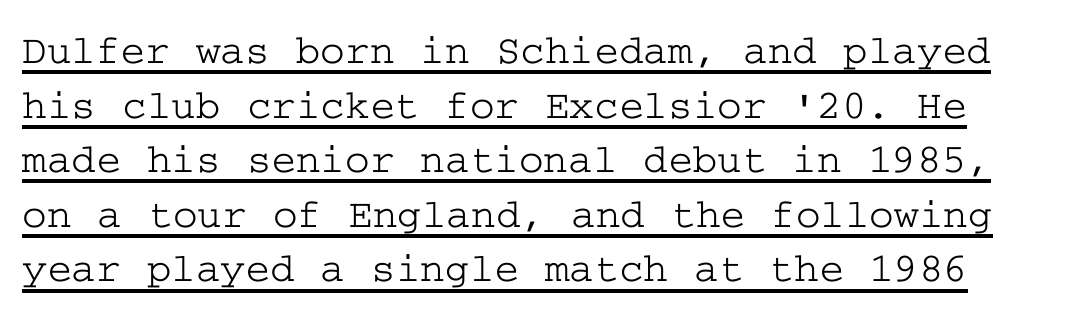
{"serif": "yes", "italic": "no", "width": "wide", "stroke_contrast": "low", "x_height": "medium", "underline": "yes", "line_spacing": "normal", "line_spacing_ratio": 1.3, "letter_spacing": "normal", "letter_spacing_em": 0.0, "glyph_px": 42}
